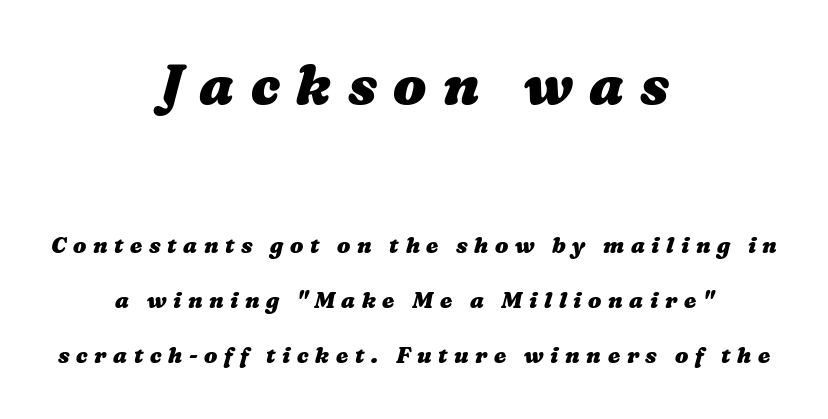
{"bold": "yes", "weight": "heavy", "width": "wide", "stroke_contrast": "medium", "x_height": "medium", "monospaced": "no", "underline": "no", "align": "center", "line_spacing": "loose", "line_spacing_ratio": 2.49, "letter_spacing": "wide", "letter_spacing_em": 0.3, "larger_block": "first", "size_ratio": 2.5, "glyph_px": 55}
